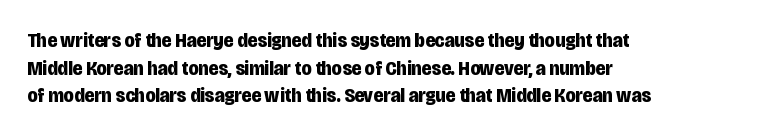
Q: Is the text bold? A: Yes.
Q: Is the text italic (slanted)? A: No, it is upright.
Q: Is the text underlined? A: No.
Q: How is the paragraph aligned? A: Left-aligned.
Q: Is the spacing between letters normal or unusually wide? A: Normal.
Q: Is the spacing between lines tight, normal or loose? A: Normal.
